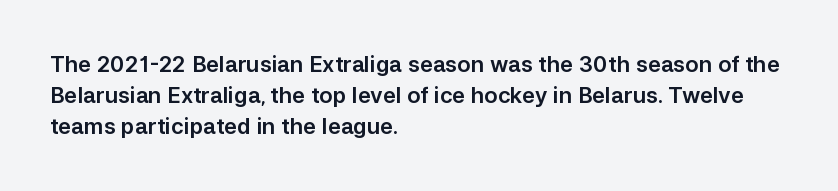
The image shows 22 px text type, upright; set left-aligned, normal line spacing (1.42x), normal letter spacing, not underlined.
